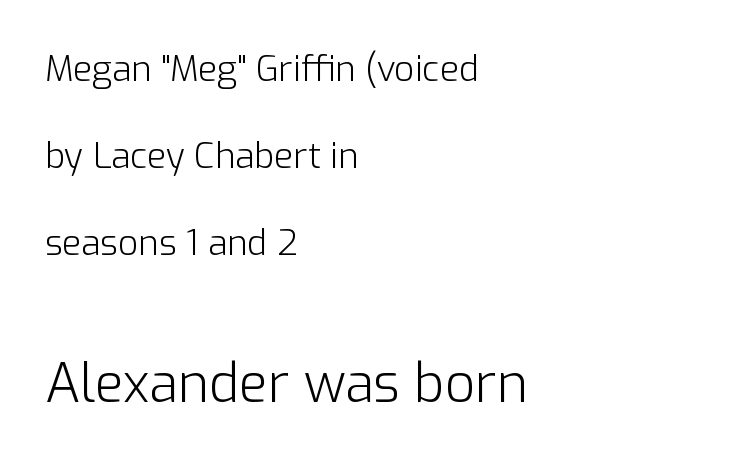
{"serif": "no", "italic": "no", "bold": "no", "weight": "light", "width": "normal", "stroke_contrast": "low", "x_height": "medium", "monospaced": "no", "underline": "no", "align": "left", "line_spacing": "loose", "line_spacing_ratio": 2.48, "letter_spacing": "normal", "letter_spacing_em": 0.0, "larger_block": "second", "size_ratio": 1.51, "glyph_px": 53}
